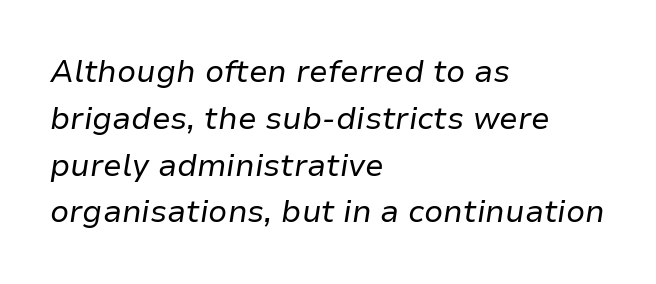
The image shows 31 px regular-weight type, italic (leaning right); set left-aligned, normal line spacing (1.51x), normal letter spacing, not underlined; low stroke contrast and a medium x-height.
